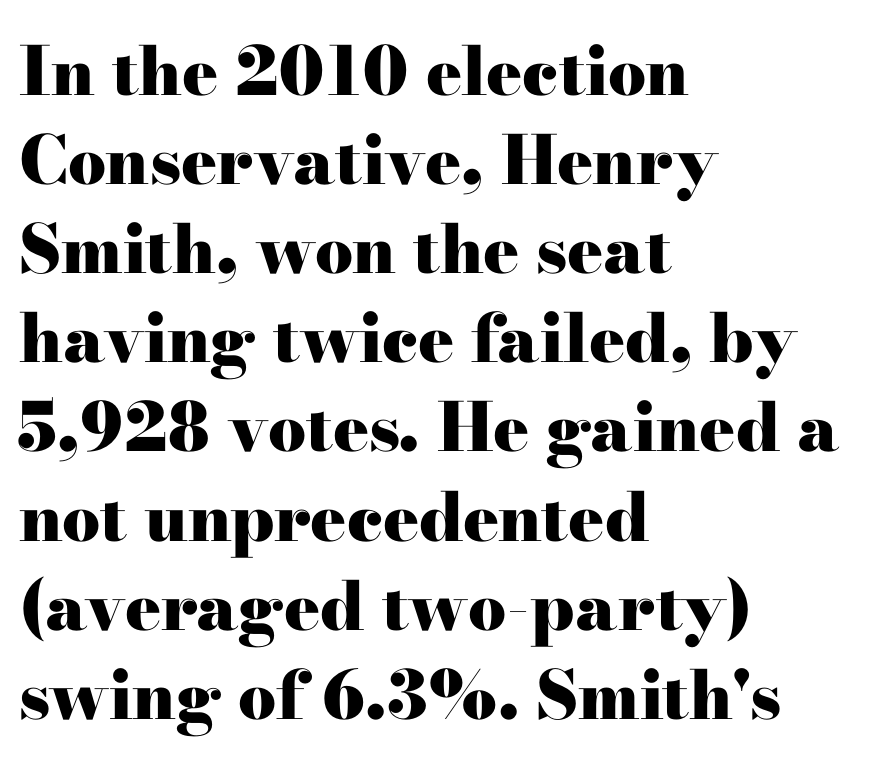
The image shows 67 px heavy, wide serif type, upright; set left-aligned, normal line spacing (1.33x), normal letter spacing, not underlined; high stroke contrast and a small x-height.
